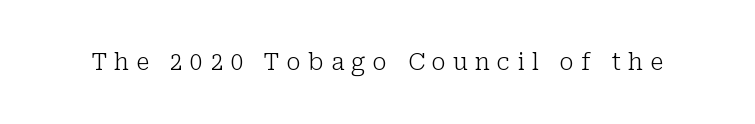
Q: Is the text bold? A: No.
Q: Is the text italic (slanted)? A: No, it is upright.
Q: Is the text underlined? A: No.
Q: Is the spacing between letters normal or unusually wide? A: Unusually wide.
